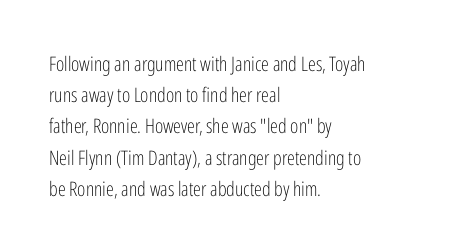
The image shows 20 px text type, upright; set left-aligned, normal line spacing (1.56x), normal letter spacing, not underlined.
